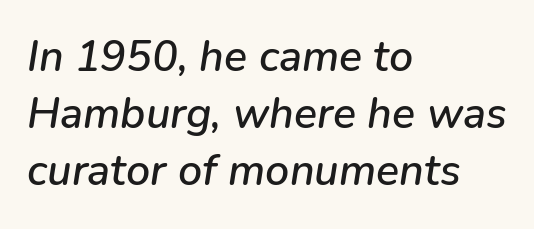
Q: Is the text italic (slanted)? A: Yes, it leans right by about 9 degrees.
Q: Is the text underlined? A: No.
Q: How is the paragraph aligned? A: Left-aligned.
Q: Is the spacing between letters normal or unusually wide? A: Normal.
Q: Is the spacing between lines tight, normal or loose? A: Normal.
Q: Width (condensed, normal, or wide)? A: Normal.
Q: Stroke contrast? A: Low.
Q: x-height? A: Medium.
Q: Monospaced? A: No.
